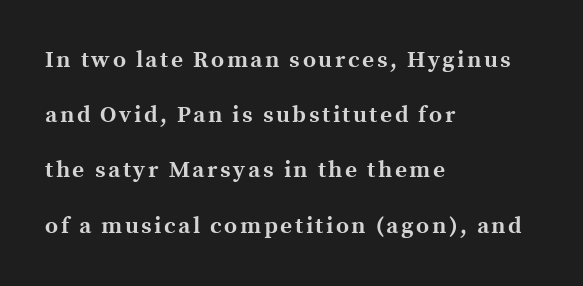
Is there much room between lines? Yes — plenty of vertical air separates them. Just letters on the line, the space beneath them empty. The font is running at its bold setting. Ascenders rise straight up at ninety degrees. All the whitespace from short lines collects on the right.
